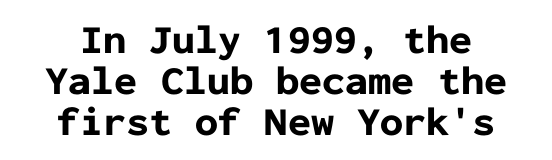
{"serif": "no", "italic": "no", "bold": "yes", "weight": "bold", "width": "normal", "stroke_contrast": "low", "x_height": "medium", "monospaced": "yes", "underline": "no", "align": "center", "line_spacing": "tight", "line_spacing_ratio": 1.0, "letter_spacing": "normal", "letter_spacing_em": 0.0, "glyph_px": 41}
